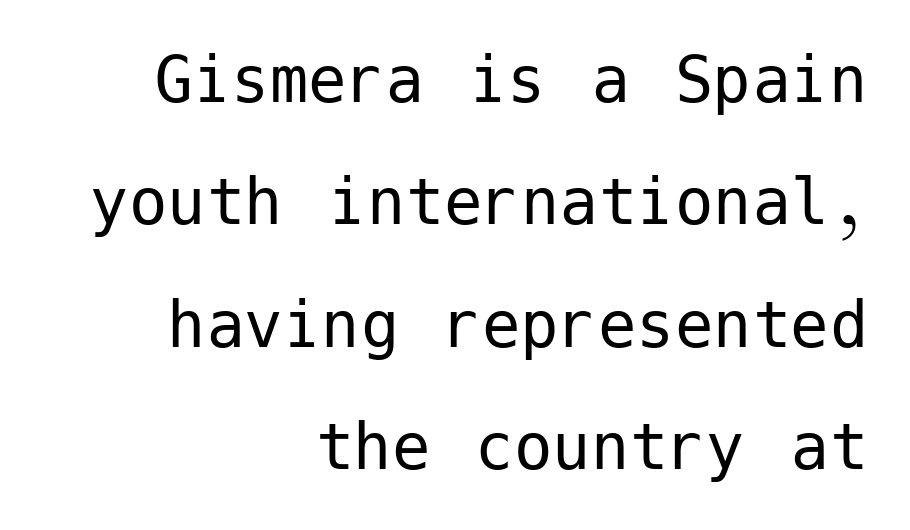
The image shows 77 px regular-weight sans-serif type, upright; set right-aligned, normal line spacing (1.59x), normal letter spacing, not underlined; low stroke contrast and a medium x-height.
